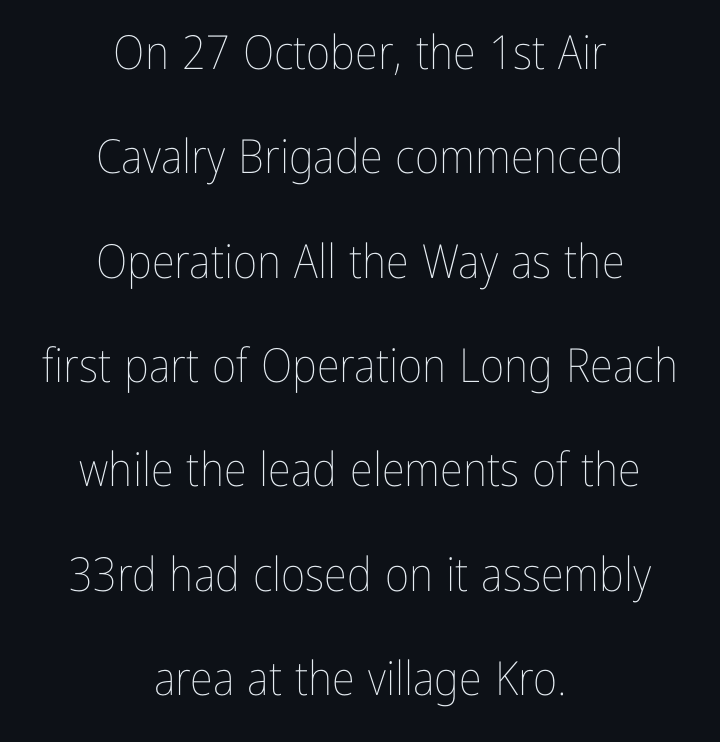
The letterforms sit shoulder to shoulder at normal distance. Descenders are the only things crossing below the line. Casual observation: everything's sitting right in the middle. This sample has the flowing, uneven cadence of proportional lettering. Italic? Not at all — the glyphs are vertical.
